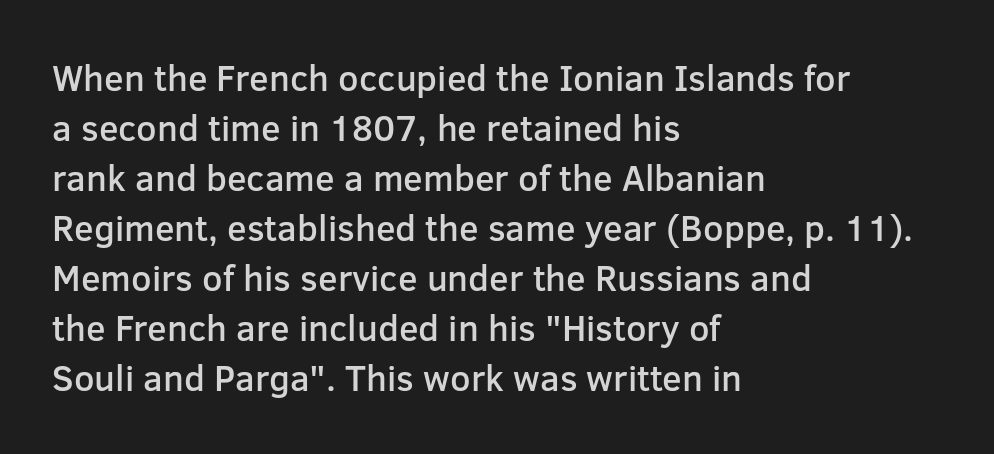
These lines keep a tight, regular rhythm from letter to letter. A normal amount of white space separates one row of letters from the next. This rendering features lettering with no underline. Horizontal alignment here is leftward, the default for most running prose.
